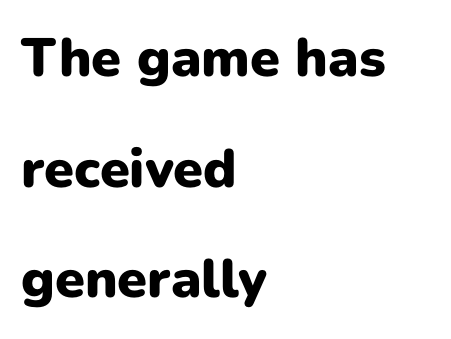
The image shows 54 px heavy sans-serif type, upright; set left-aligned, loose line spacing (2.05x), normal letter spacing, not underlined; low stroke contrast and a medium x-height.
